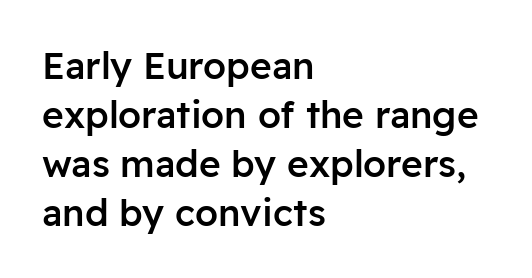
{"serif": "no", "italic": "no", "bold": "semi", "weight": "semibold", "width": "normal", "stroke_contrast": "low", "x_height": "medium", "monospaced": "no", "underline": "no", "align": "left", "line_spacing": "normal", "line_spacing_ratio": 1.32, "letter_spacing": "normal", "letter_spacing_em": 0.0, "glyph_px": 37}
